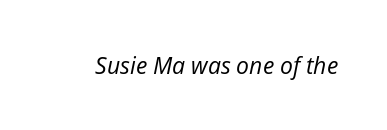
Q: Is the text bold? A: No.
Q: Is the text italic (slanted)? A: Yes, it leans right by about 12 degrees.
Q: Is the text underlined? A: No.
Q: Is the spacing between letters normal or unusually wide? A: Normal.
